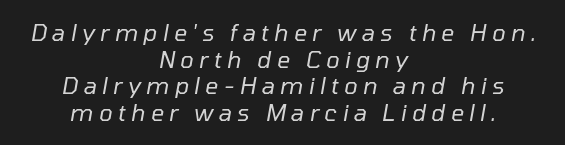
{"italic": "yes", "lean": "right", "slant_degrees": 10, "bold": "no", "underline": "no", "align": "center", "line_spacing_ratio": 1.16, "letter_spacing": "wide", "letter_spacing_em": 0.23, "glyph_px": 23}
